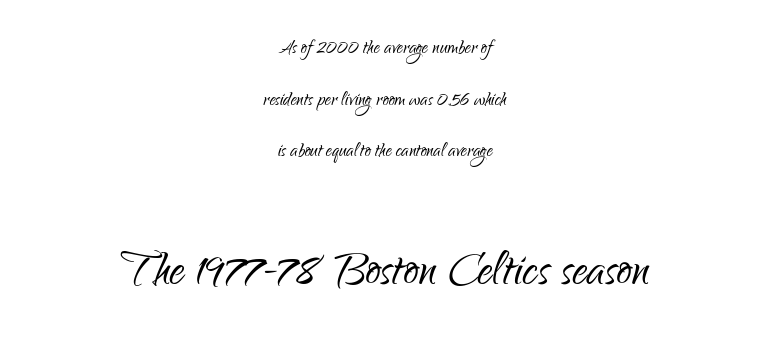
{"serif": "no", "bold": "no", "weight": "light", "width": "condensed", "stroke_contrast": "low", "x_height": "small", "monospaced": "no", "underline": "no", "align": "center", "line_spacing": "loose", "line_spacing_ratio": 2.15, "letter_spacing": "normal", "letter_spacing_em": 0.0, "larger_block": "second", "size_ratio": 2.5, "glyph_px": 60}
